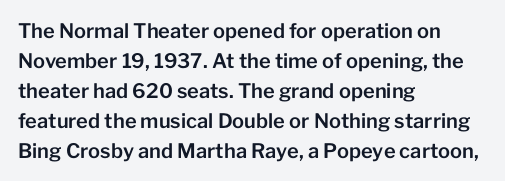
Q: Is the text italic (slanted)? A: No, it is upright.
Q: Is the text underlined? A: No.
Q: How is the paragraph aligned? A: Left-aligned.
Q: Is the spacing between letters normal or unusually wide? A: Normal.
Q: Is the spacing between lines tight, normal or loose? A: Normal.
